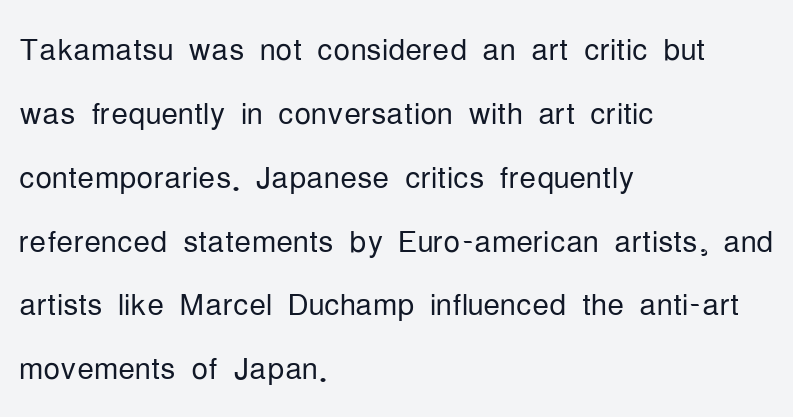
Q: Is the text bold? A: No.
Q: Is the text italic (slanted)? A: No, it is upright.
Q: Is the typeface a serif or a sans-serif typeface? A: Sans-serif.
Q: Is the text underlined? A: No.
Q: How is the paragraph aligned? A: Left-aligned.
Q: Is the spacing between letters normal or unusually wide? A: Normal.
Q: Is the spacing between lines tight, normal or loose? A: Normal.
Q: Width (condensed, normal, or wide)? A: Condensed.
Q: Stroke contrast? A: Low.
Q: x-height? A: Medium.
Q: Monospaced? A: No.
